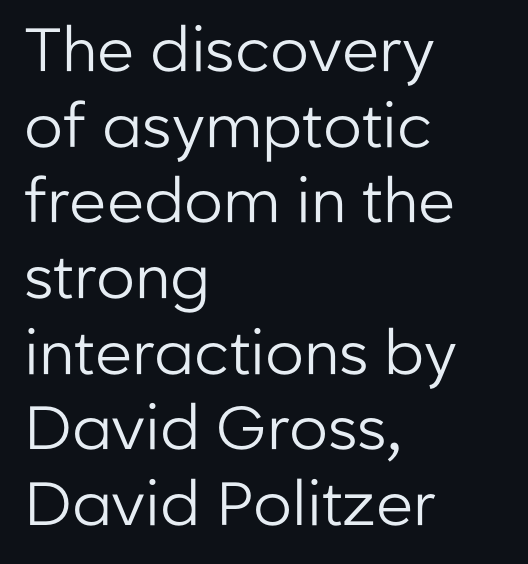
This sample uses a sans-serif face. Summary of weight: not heavy and not bold. The typography opts for an upright posture over an oblique one. Short note: letters normally spaced. In CSS terms this would be text-align: left. The area under the type is left untouched.
